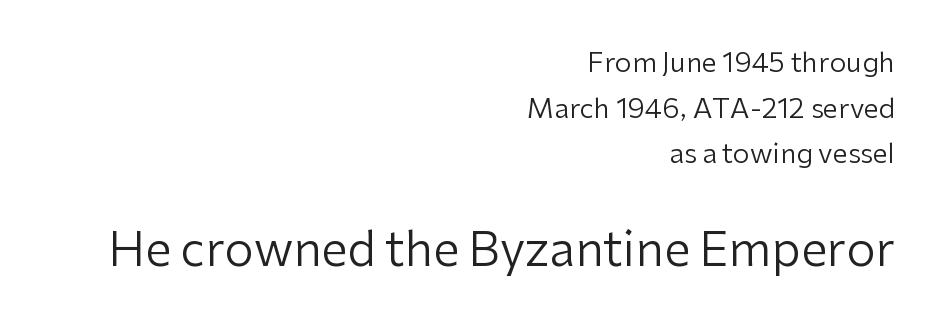
The strokes carry an ordinary text weight at most. Each letter keeps its own natural width here, so spacing adapts to shape. One glance says typical: line gaps are just what's usual. The type sits square on the baseline with zero lean. Underlining? Definitely not there.
